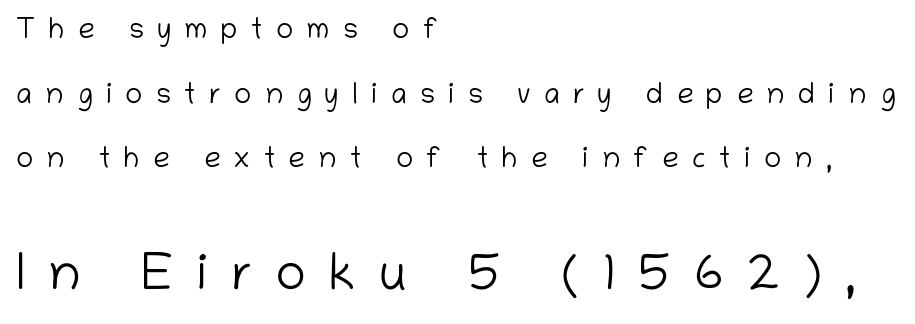
Q: Is the text bold? A: No.
Q: Is the text italic (slanted)? A: No, it is upright.
Q: Is the typeface a serif or a sans-serif typeface? A: Sans-serif.
Q: Is the text underlined? A: No.
Q: How is the paragraph aligned? A: Left-aligned.
Q: Is the spacing between letters normal or unusually wide? A: Unusually wide.
Q: Is the spacing between lines tight, normal or loose? A: Loose.
Q: Which block of text is set in a larger size, the first (top) or the second (bottom)? A: The second (bottom) one.
Q: Width (condensed, normal, or wide)? A: Normal.
Q: Stroke contrast? A: Low.
Q: x-height? A: Medium.
Q: Monospaced? A: No.
